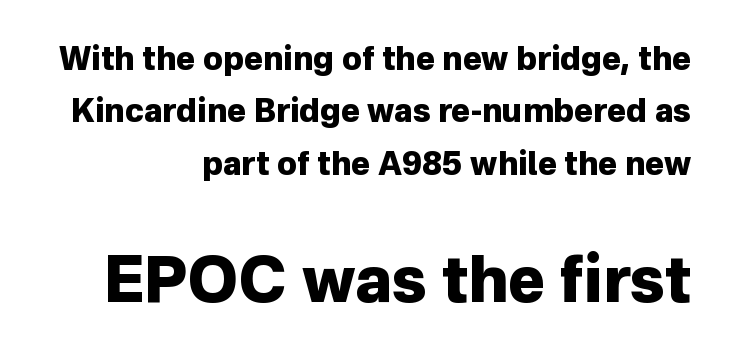
{"serif": "no", "italic": "no", "bold": "yes", "weight": "heavy", "width": "normal", "stroke_contrast": "low", "x_height": "medium", "monospaced": "no", "underline": "no", "align": "right", "line_spacing": "normal", "line_spacing_ratio": 1.64, "letter_spacing": "normal", "letter_spacing_em": 0.0, "larger_block": "second", "size_ratio": 1.97, "glyph_px": 63}
